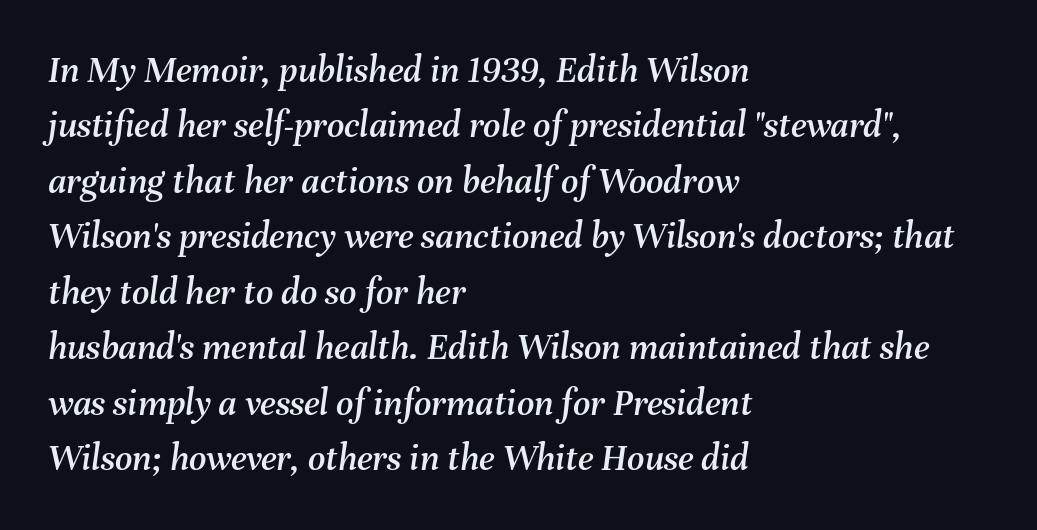
{"italic": "yes", "lean": "right", "slant_degrees": 8, "width": "normal", "stroke_contrast": "medium", "x_height": "medium", "monospaced": "no", "underline": "no", "align": "left", "line_spacing": "normal", "line_spacing_ratio": 1.46, "letter_spacing": "normal", "letter_spacing_em": 0.0, "glyph_px": 38}
